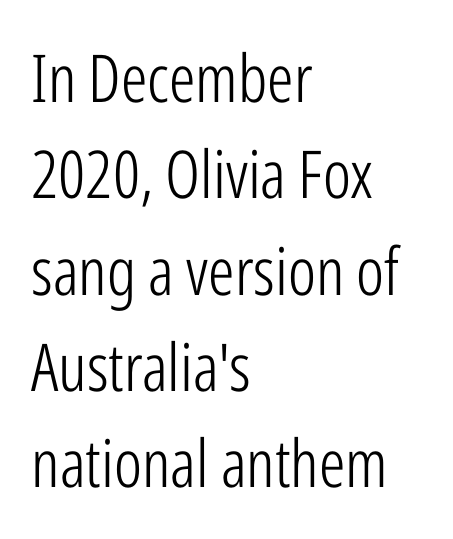
The image shows 66 px light, condensed sans-serif type, upright; set left-aligned, normal line spacing (1.46x), normal letter spacing, not underlined; low stroke contrast and a medium x-height.
